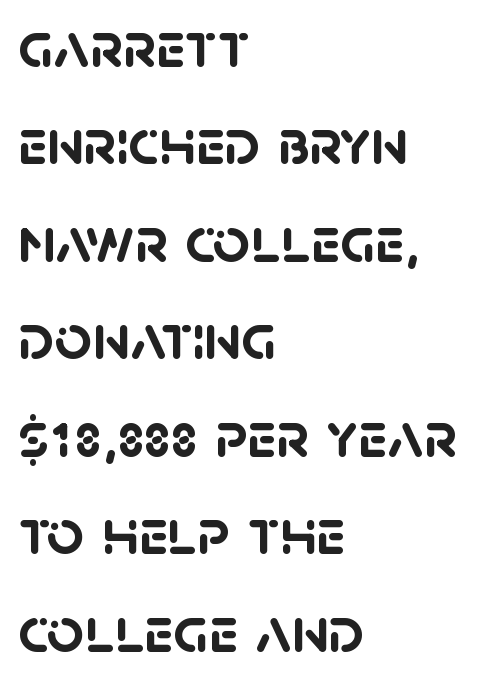
{"serif": "no", "bold": "yes", "weight": "semibold", "width": "normal", "stroke_contrast": "low", "x_height": "large", "monospaced": "no", "underline": "no", "align": "left", "line_spacing": "normal", "line_spacing_ratio": 1.5, "letter_spacing": "normal", "letter_spacing_em": 0.0, "glyph_px": 65}
